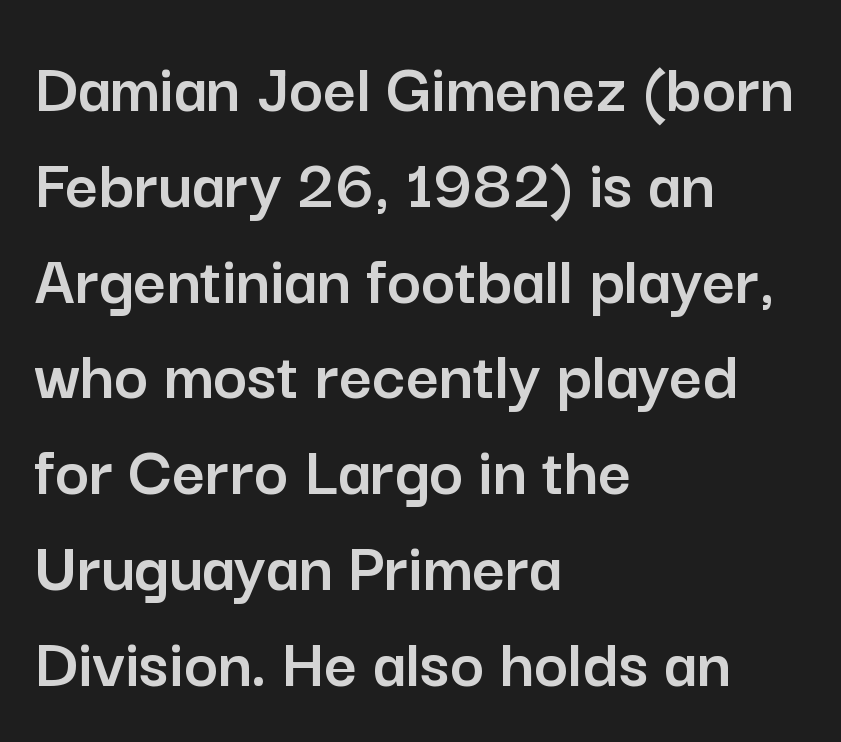
The image shows 72 px sans-serif type, upright; set left-aligned, normal line spacing (1.33x), normal letter spacing, not underlined; low stroke contrast and a medium x-height.
